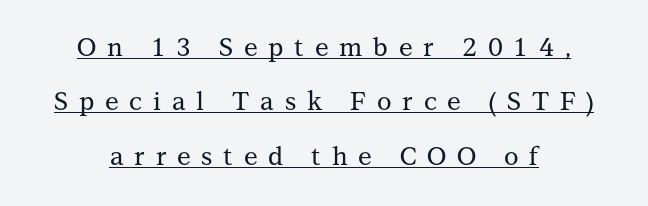
{"italic": "no", "underline": "yes", "line_spacing": "loose", "line_spacing_ratio": 2.18, "letter_spacing": "wide", "letter_spacing_em": 0.43, "glyph_px": 25}
